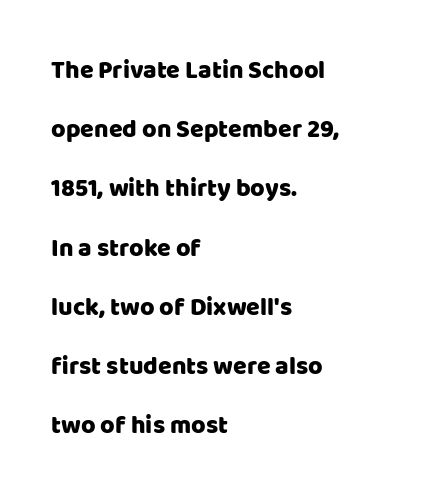
Regarding leading, the lines here are spaced well apart. Honestly, the letter spacing is just normal — you wouldn't notice it. If you drew a ruler down the left edge, every line would touch it. Descenders are the only things crossing below the line. Is there any slant? The stems are plumb.
